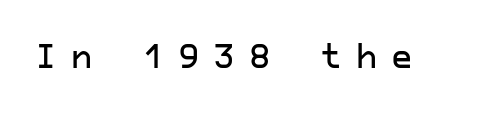
The image shows 33 px sans-serif type, upright; set unusually wide letter spacing (+0.43 em), not underlined; low stroke contrast and a medium x-height.
